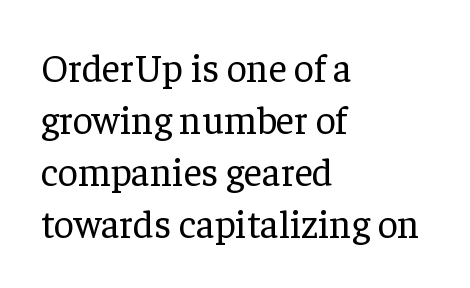
{"serif": "yes", "italic": "no", "bold": "no", "weight": "regular", "width": "normal", "stroke_contrast": "low", "x_height": "medium", "monospaced": "no", "underline": "no", "align": "left", "line_spacing": "normal", "line_spacing_ratio": 1.33, "letter_spacing": "normal", "letter_spacing_em": 0.0, "glyph_px": 39}
